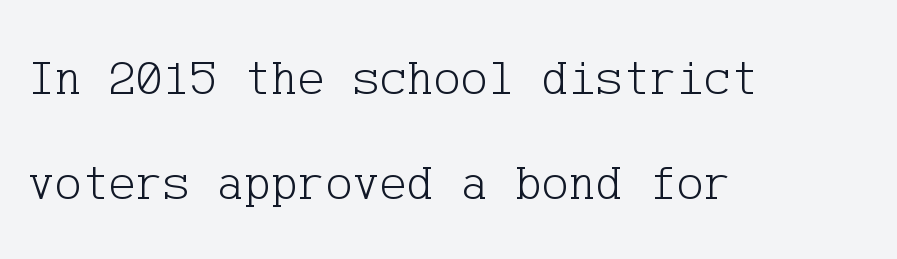
Q: Is the text bold? A: No.
Q: Is the text italic (slanted)? A: No, it is upright.
Q: Is the typeface a serif or a sans-serif typeface? A: Serif.
Q: Is the text underlined? A: No.
Q: How is the paragraph aligned? A: Left-aligned.
Q: Is the spacing between letters normal or unusually wide? A: Normal.
Q: Is the spacing between lines tight, normal or loose? A: Loose.
Q: Width (condensed, normal, or wide)? A: Normal.
Q: Stroke contrast? A: Low.
Q: x-height? A: Medium.
